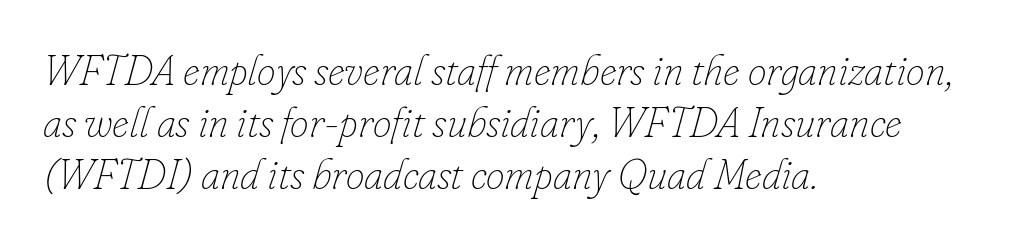
Each line starts at the same left margin while the right side varies. A typesetter would call this proportional, since set widths differ per character. Every character sits at an angle, as italics do. Any mark beneath the type? The region is blank. Tracking value appears to be zero — textbook default spacing. Is the type heavy? It reads as light-to-regular instead.
